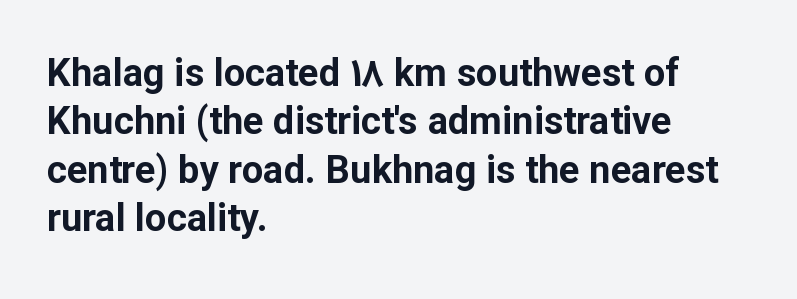
{"serif": "no", "italic": "no", "bold": "yes", "weight": "bold", "width": "normal", "stroke_contrast": "low", "x_height": "medium", "monospaced": "no", "underline": "no", "align": "left", "line_spacing": "normal", "line_spacing_ratio": 1.27, "letter_spacing": "normal", "letter_spacing_em": 0.0, "glyph_px": 38}
